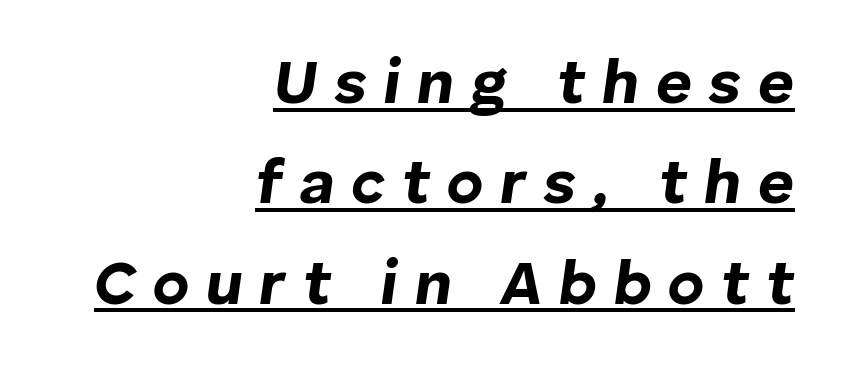
The image shows 62 px bold type, italic (leaning right); set right-aligned, normal line spacing (1.62x), unusually wide letter spacing (+0.27 em), underlined; low stroke contrast and a medium x-height.
